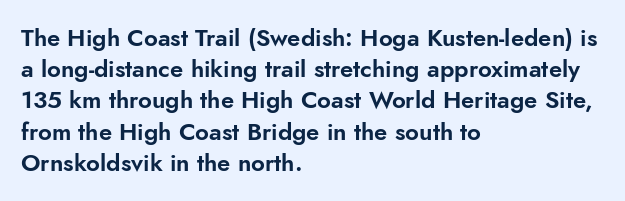
Q: Is the text italic (slanted)? A: No, it is upright.
Q: Is the text underlined? A: No.
Q: How is the paragraph aligned? A: Left-aligned.
Q: Is the spacing between letters normal or unusually wide? A: Normal.
Q: Is the spacing between lines tight, normal or loose? A: Normal.
